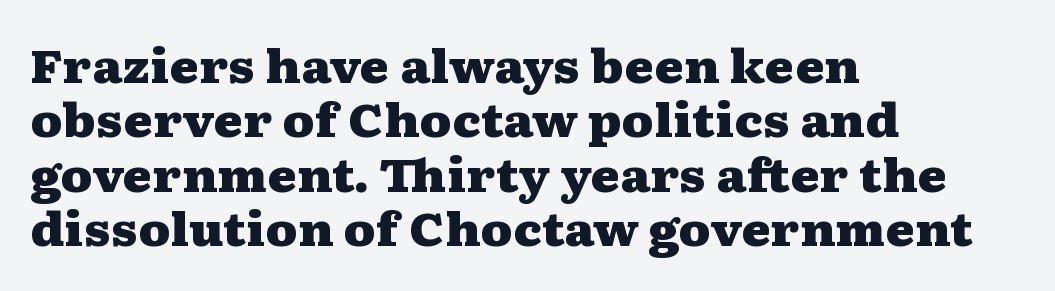
{"serif": "yes", "italic": "no", "bold": "yes", "weight": "heavy", "width": "wide", "stroke_contrast": "medium", "x_height": "medium", "monospaced": "no", "underline": "no", "align": "left", "line_spacing_ratio": 1.21, "letter_spacing": "normal", "letter_spacing_em": 0.0, "glyph_px": 45}
